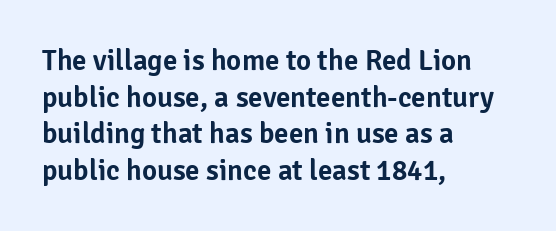
Q: Is the text italic (slanted)? A: No, it is upright.
Q: Is the typeface a serif or a sans-serif typeface? A: Sans-serif.
Q: Is the text underlined? A: No.
Q: How is the paragraph aligned? A: Left-aligned.
Q: Is the spacing between letters normal or unusually wide? A: Normal.
Q: Is the spacing between lines tight, normal or loose? A: Normal.
Q: Width (condensed, normal, or wide)? A: Normal.
Q: Stroke contrast? A: Low.
Q: x-height? A: Medium.
Q: Monospaced? A: No.
